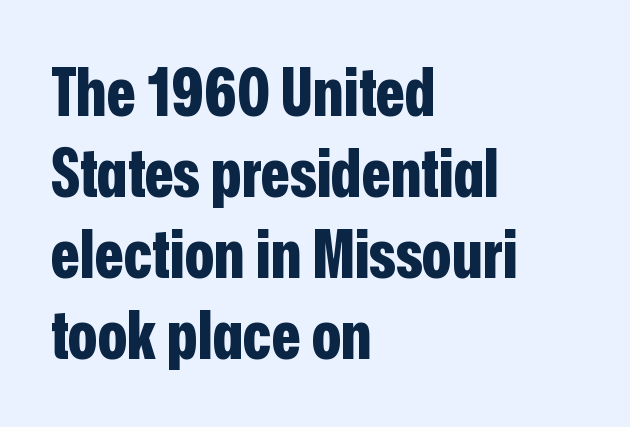
Q: Is the text bold? A: Yes.
Q: Is the text italic (slanted)? A: No, it is upright.
Q: Is the typeface a serif or a sans-serif typeface? A: Sans-serif.
Q: Is the text underlined? A: No.
Q: How is the paragraph aligned? A: Left-aligned.
Q: Is the spacing between letters normal or unusually wide? A: Normal.
Q: Width (condensed, normal, or wide)? A: Condensed.
Q: Stroke contrast? A: Low.
Q: x-height? A: Medium.
Q: Monospaced? A: No.
